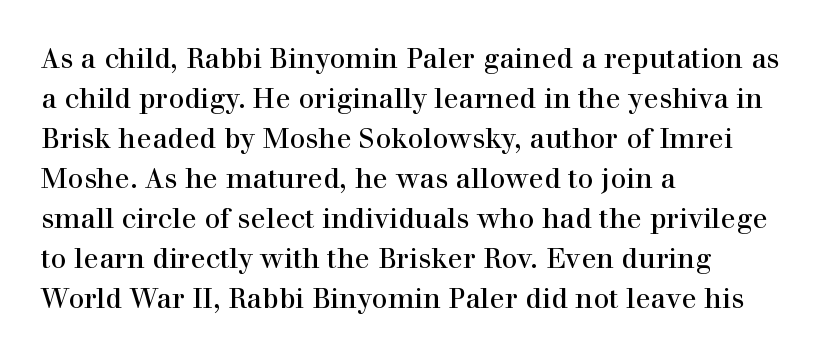
{"serif": "yes", "italic": "no", "bold": "no", "weight": "regular", "width": "normal", "stroke_contrast": "high", "x_height": "medium", "monospaced": "no", "underline": "no", "align": "left", "line_spacing": "normal", "line_spacing_ratio": 1.43, "letter_spacing": "normal", "letter_spacing_em": 0.0, "glyph_px": 28}
